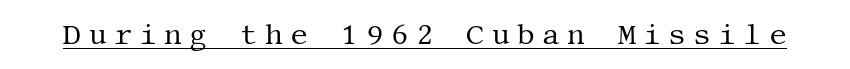
The image shows 28 px regular-weight serif type, upright; set unusually wide letter spacing (+0.26 em), underlined; medium stroke contrast and a large x-height.
